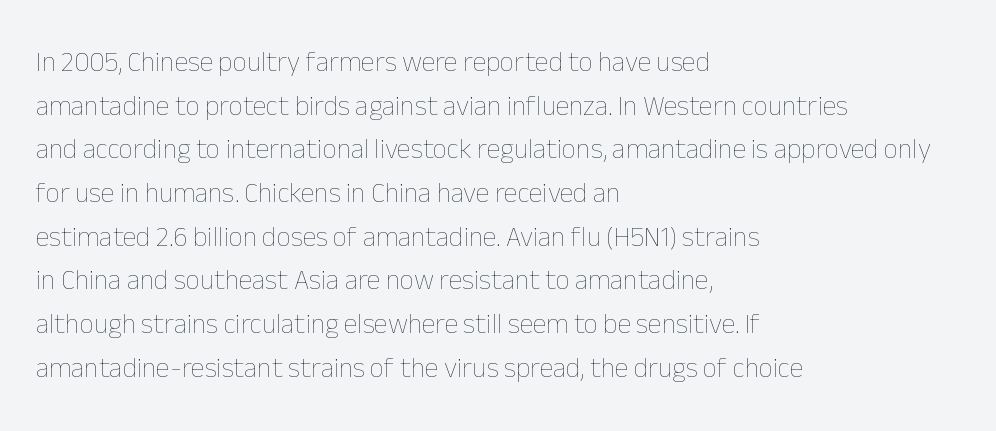
{"italic": "no", "bold": "no", "weight": "thin", "width": "normal", "stroke_contrast": "low", "x_height": "medium", "monospaced": "no", "underline": "no", "align": "left", "line_spacing": "normal", "line_spacing_ratio": 1.56, "letter_spacing": "normal", "letter_spacing_em": 0.0, "glyph_px": 28}
